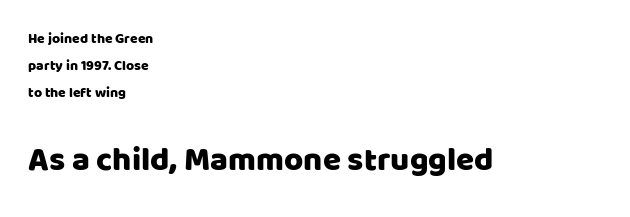
{"serif": "no", "italic": "no", "width": "normal", "stroke_contrast": "low", "x_height": "large", "monospaced": "no", "underline": "no", "align": "left", "line_spacing": "loose", "line_spacing_ratio": 1.93, "letter_spacing": "normal", "letter_spacing_em": 0.0, "larger_block": "second", "size_ratio": 2.36, "glyph_px": 33}
